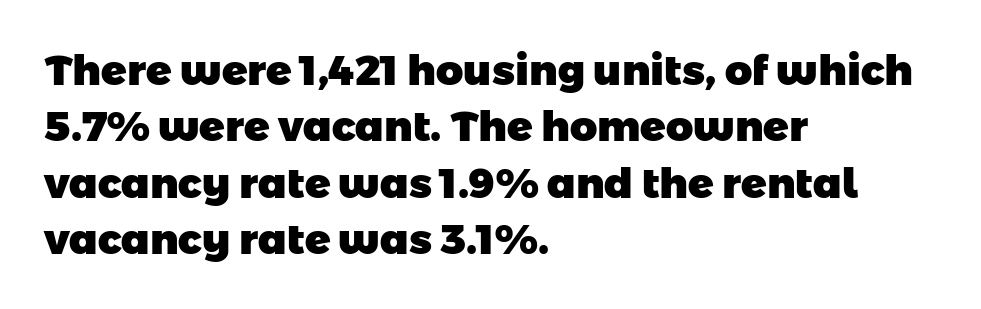
Q: Is the text bold? A: Yes.
Q: Is the typeface a serif or a sans-serif typeface? A: Sans-serif.
Q: Is the text underlined? A: No.
Q: How is the paragraph aligned? A: Left-aligned.
Q: Is the spacing between letters normal or unusually wide? A: Normal.
Q: Is the spacing between lines tight, normal or loose? A: Normal.
Q: Width (condensed, normal, or wide)? A: Normal.
Q: Stroke contrast? A: Low.
Q: x-height? A: Medium.
Q: Monospaced? A: No.
